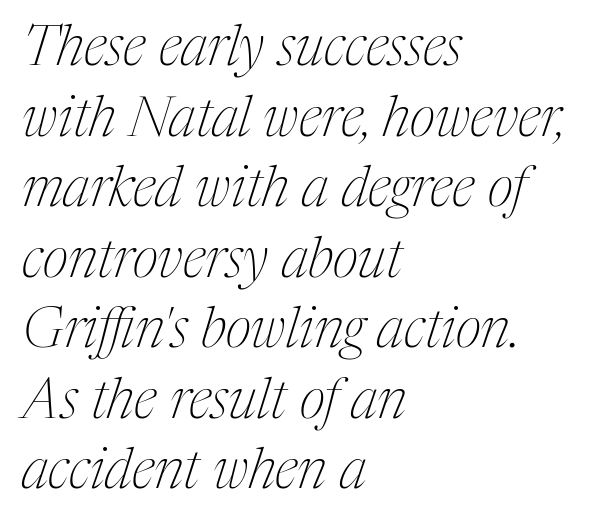
Quick note: underline off. The letters are slanted; this is an italic face. Reading down the block, your eye returns to a fixed left position each line. You can tell from the footed stems that serif type was used. Looks like regular typesetting: each glyph gets only the width it needs.
